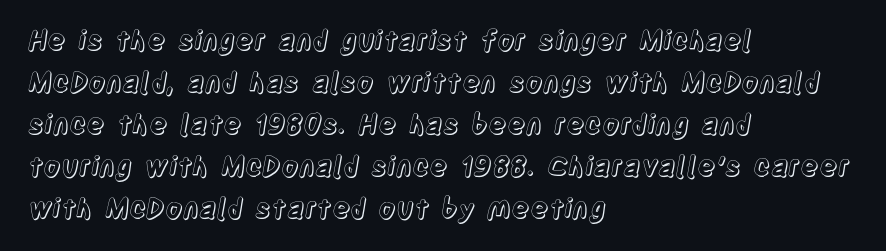
Q: Is the text italic (slanted)? A: Yes.
Q: Is the text underlined? A: No.
Q: How is the paragraph aligned? A: Left-aligned.
Q: Is the spacing between letters normal or unusually wide? A: Normal.
Q: Is the spacing between lines tight, normal or loose? A: Normal.
